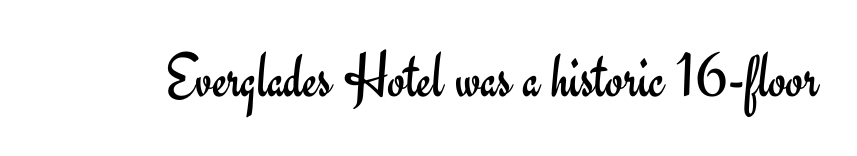
Spacing verdict: proportional, widths tailored to each character. A sans-serif font was chosen for this passage. Letter spacing: default. The area under the type is left untouched. This is not heavy type; no bold has been used.
